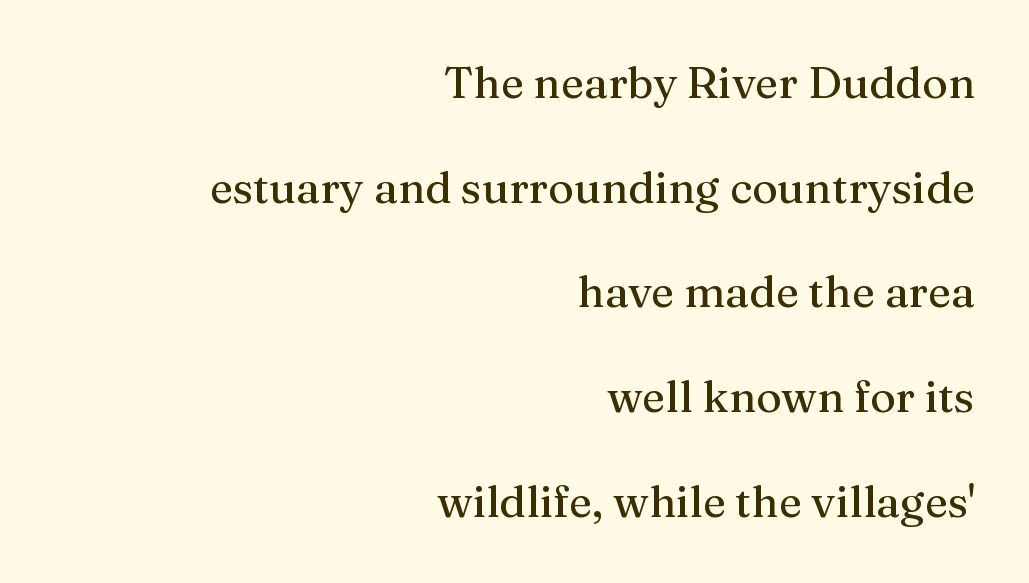
Font category for this specimen: serif. The gap between lines stays unmarked. Horizontal alignment here is rightward, an uncommon choice for prose. This is the regular roman posture of the typeface. Default kerning and tracking; the words read as compact shapes.
